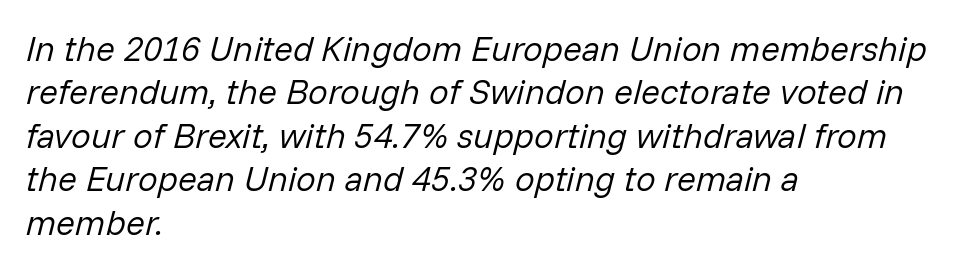
Q: Is the text bold? A: No.
Q: Is the text italic (slanted)? A: Yes, it leans right by about 14 degrees.
Q: Is the text underlined? A: No.
Q: How is the paragraph aligned? A: Left-aligned.
Q: Is the spacing between letters normal or unusually wide? A: Normal.
Q: Width (condensed, normal, or wide)? A: Normal.
Q: Stroke contrast? A: Low.
Q: x-height? A: Medium.
Q: Monospaced? A: No.
